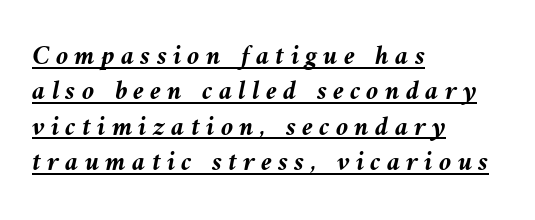
The image shows 28 px semibold type, italic (leaning left); set left-aligned, normal line spacing (1.26x), unusually wide letter spacing (+0.22 em), underlined; medium stroke contrast and a medium x-height.
